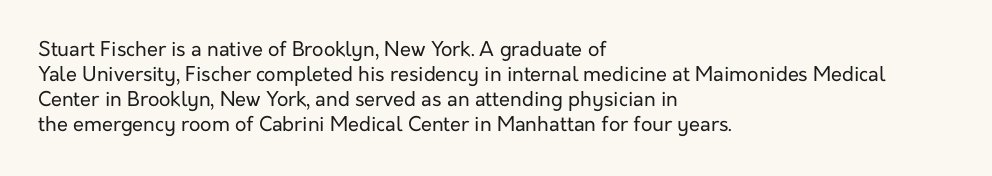
{"italic": "no", "bold": "no", "underline": "no", "align": "left", "line_spacing": "normal", "line_spacing_ratio": 1.25, "letter_spacing": "normal", "letter_spacing_em": 0.0, "glyph_px": 20}
